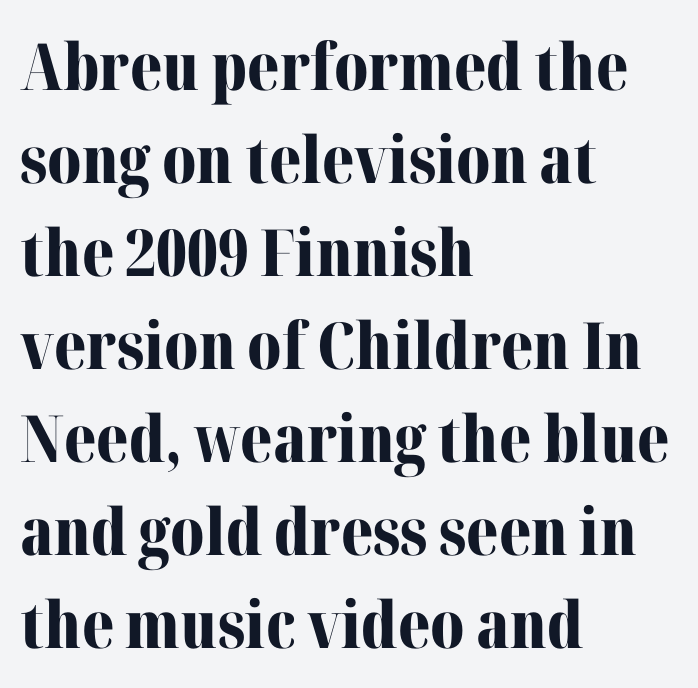
{"serif": "yes", "italic": "no", "bold": "yes", "weight": "bold", "width": "normal", "stroke_contrast": "medium", "x_height": "medium", "monospaced": "no", "underline": "no", "align": "left", "line_spacing": "normal", "line_spacing_ratio": 1.43, "letter_spacing": "normal", "letter_spacing_em": 0.0, "glyph_px": 65}
